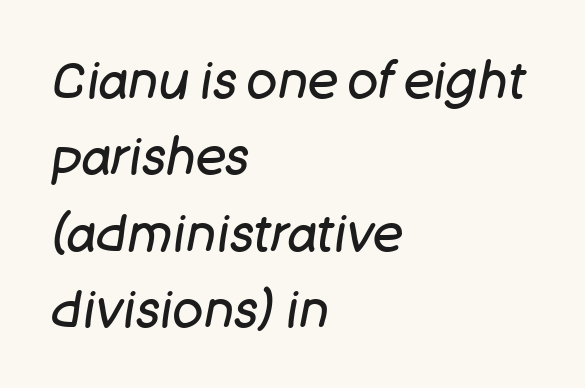
Q: Is the text bold? A: No.
Q: Is the text italic (slanted)? A: Yes, it leans right by about 11 degrees.
Q: Is the text underlined? A: No.
Q: How is the paragraph aligned? A: Left-aligned.
Q: Is the spacing between letters normal or unusually wide? A: Normal.
Q: Is the spacing between lines tight, normal or loose? A: Normal.
Q: Width (condensed, normal, or wide)? A: Normal.
Q: Stroke contrast? A: Low.
Q: x-height? A: Large.
Q: Monospaced? A: No.
